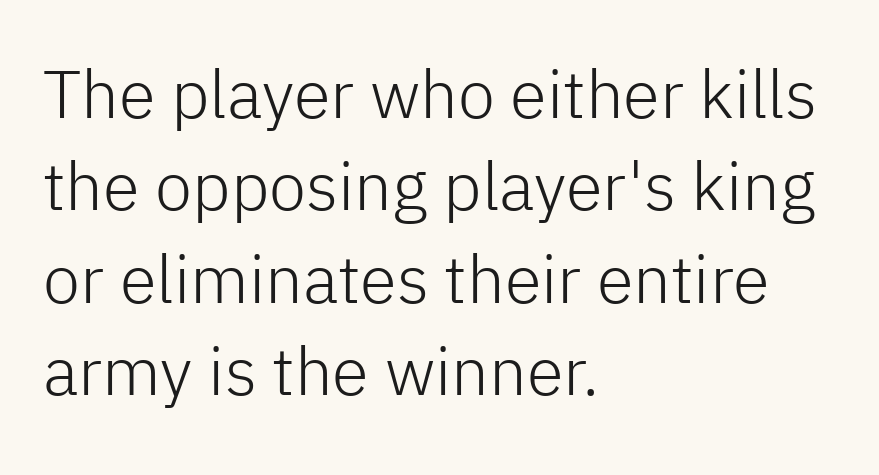
Q: Is the text bold? A: No.
Q: Is the text italic (slanted)? A: No, it is upright.
Q: Is the typeface a serif or a sans-serif typeface? A: Sans-serif.
Q: Is the text underlined? A: No.
Q: How is the paragraph aligned? A: Left-aligned.
Q: Is the spacing between letters normal or unusually wide? A: Normal.
Q: Is the spacing between lines tight, normal or loose? A: Normal.
Q: Width (condensed, normal, or wide)? A: Normal.
Q: Stroke contrast? A: Low.
Q: x-height? A: Medium.
Q: Monospaced? A: No.
